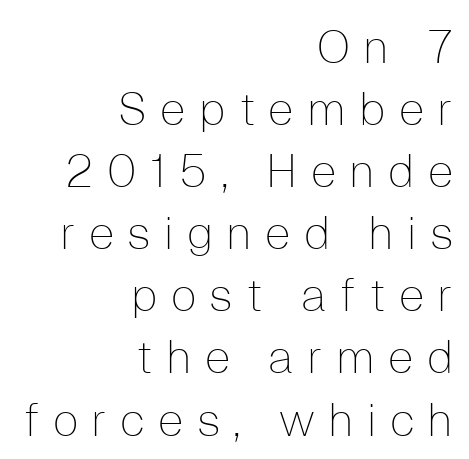
{"serif": "no", "italic": "no", "bold": "no", "weight": "thin", "width": "normal", "stroke_contrast": "low", "x_height": "medium", "monospaced": "no", "underline": "no", "align": "right", "line_spacing": "normal", "line_spacing_ratio": 1.35, "letter_spacing": "wide", "letter_spacing_em": 0.29, "glyph_px": 46}
